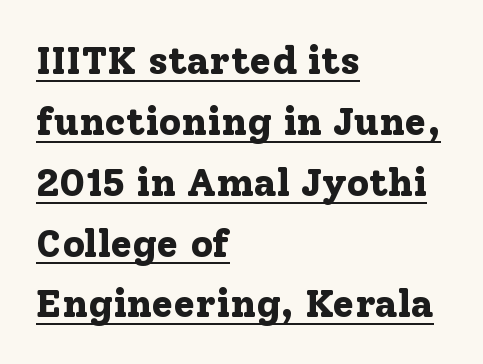
Bold? Absolutely — the strokes are thick and heavy. The text block is weighted toward the left margin, trailing off unevenly rightward. Underlining? Definitely there. The rendering uses natural spacing where letterforms have individual widths. The letters carry serifs — small finishing strokes at the ends of their stems.
